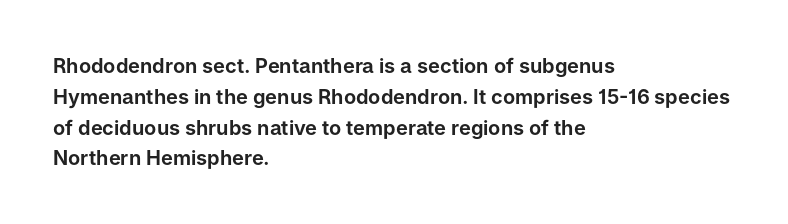
{"italic": "no", "underline": "no", "align": "left", "line_spacing": "normal", "line_spacing_ratio": 1.54, "letter_spacing": "normal", "letter_spacing_em": 0.0, "glyph_px": 20}
